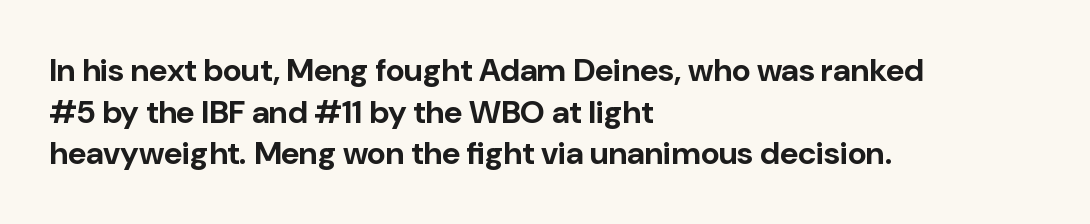
Q: Is the text bold? A: Yes.
Q: Is the text italic (slanted)? A: No, it is upright.
Q: Is the typeface a serif or a sans-serif typeface? A: Sans-serif.
Q: Is the text underlined? A: No.
Q: How is the paragraph aligned? A: Left-aligned.
Q: Is the spacing between letters normal or unusually wide? A: Normal.
Q: Is the spacing between lines tight, normal or loose? A: Normal.
Q: Width (condensed, normal, or wide)? A: Normal.
Q: Stroke contrast? A: Low.
Q: x-height? A: Medium.
Q: Monospaced? A: No.
